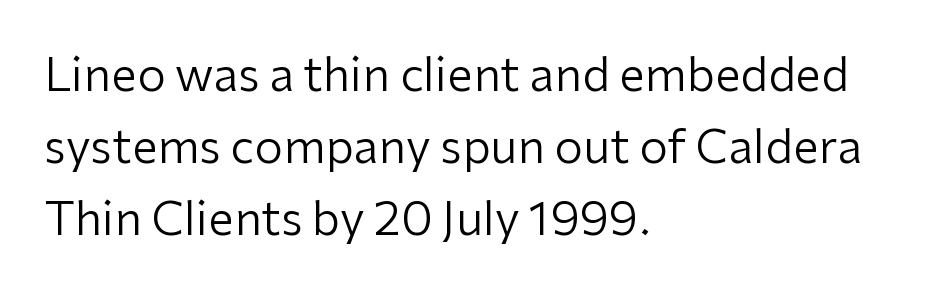
Q: Is the text bold? A: No.
Q: Is the text italic (slanted)? A: No, it is upright.
Q: Is the typeface a serif or a sans-serif typeface? A: Sans-serif.
Q: Is the text underlined? A: No.
Q: How is the paragraph aligned? A: Left-aligned.
Q: Is the spacing between letters normal or unusually wide? A: Normal.
Q: Is the spacing between lines tight, normal or loose? A: Normal.
Q: Width (condensed, normal, or wide)? A: Normal.
Q: Stroke contrast? A: Low.
Q: x-height? A: Medium.
Q: Monospaced? A: No.
